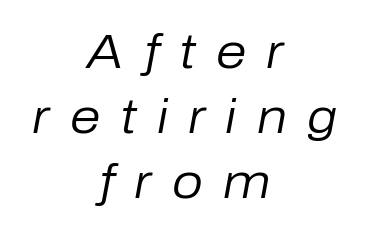
The image shows 49 px regular-weight type, italic (leaning right); set centered, normal line spacing (1.33x), unusually wide letter spacing (+0.41 em), not underlined; low stroke contrast and a medium x-height.
